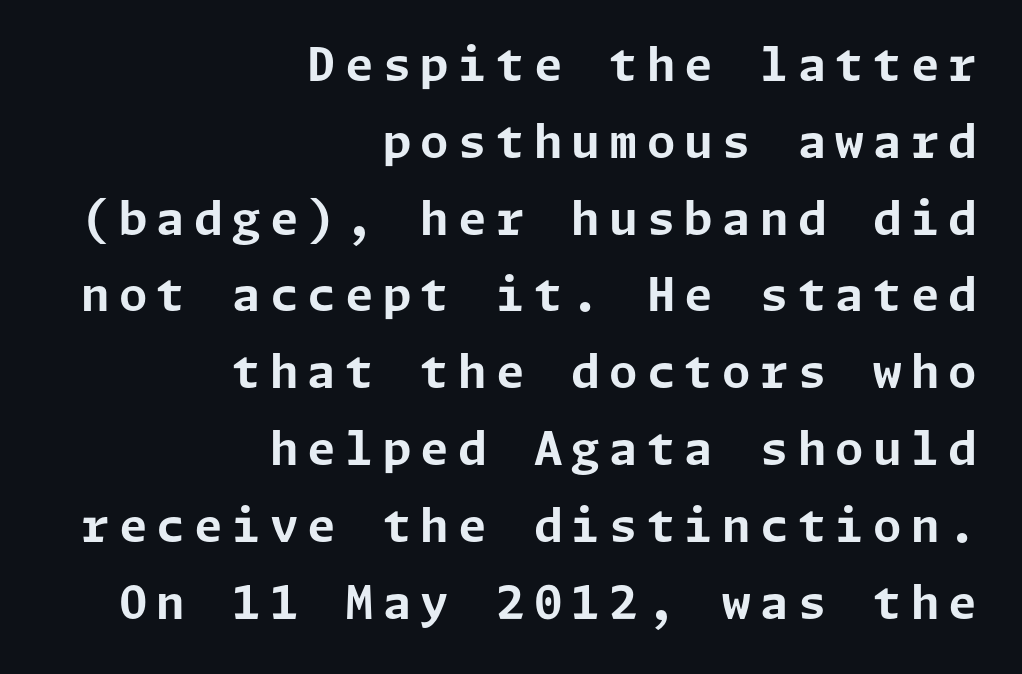
The axis of the letterforms is exactly vertical. The specimen omits any rule beneath the text block's lines. Reading down the column, the eye jumps a familiar distance to each next line. The line texture is sparse and dotted thanks to wide tracking. Layout note: lines flush right.
